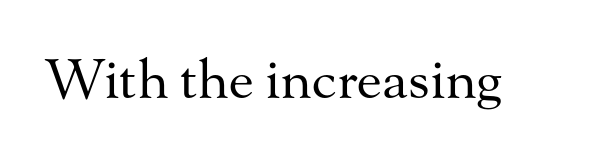
Q: Is the text bold? A: No.
Q: Is the text italic (slanted)? A: No, it is upright.
Q: Is the typeface a serif or a sans-serif typeface? A: Serif.
Q: Is the text underlined? A: No.
Q: Is the spacing between letters normal or unusually wide? A: Normal.
Q: Width (condensed, normal, or wide)? A: Normal.
Q: Stroke contrast? A: Medium.
Q: x-height? A: Small.
Q: Monospaced? A: No.
